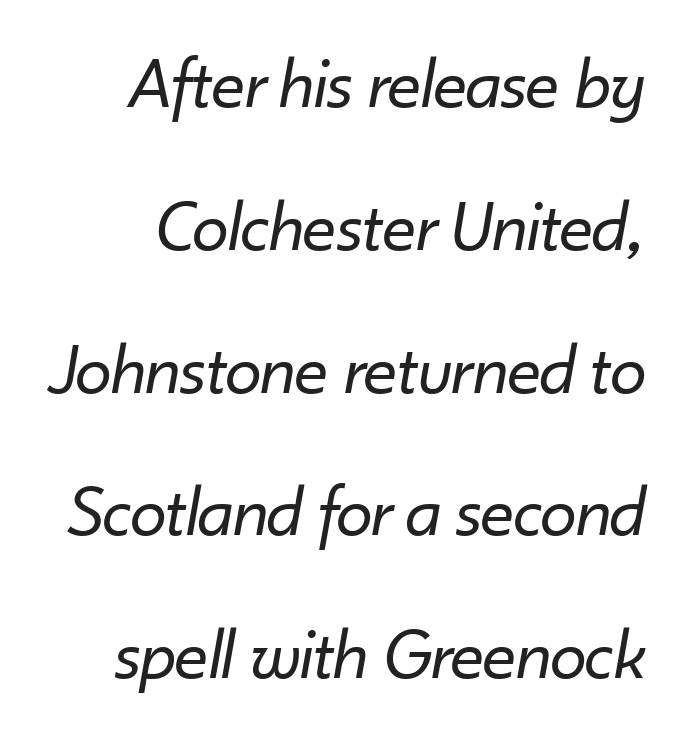
Q: Is the text bold? A: No.
Q: Is the text italic (slanted)? A: Yes, it leans right by about 10 degrees.
Q: Is the text underlined? A: No.
Q: How is the paragraph aligned? A: Right-aligned.
Q: Is the spacing between letters normal or unusually wide? A: Normal.
Q: Is the spacing between lines tight, normal or loose? A: Loose.
Q: Width (condensed, normal, or wide)? A: Normal.
Q: Stroke contrast? A: Low.
Q: x-height? A: Small.
Q: Monospaced? A: No.
